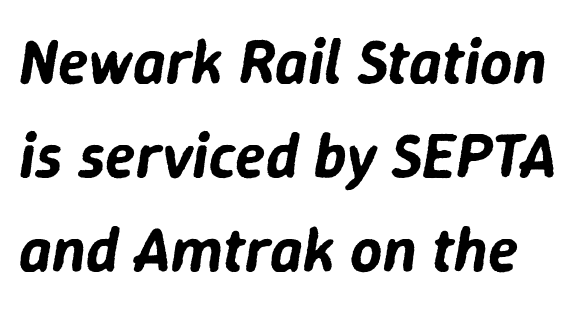
Q: Is the text italic (slanted)? A: Yes, it leans right by about 9 degrees.
Q: Is the text underlined? A: No.
Q: Is the spacing between letters normal or unusually wide? A: Normal.
Q: Is the spacing between lines tight, normal or loose? A: Normal.
Q: Width (condensed, normal, or wide)? A: Normal.
Q: Stroke contrast? A: Low.
Q: x-height? A: Medium.
Q: Monospaced? A: No.
